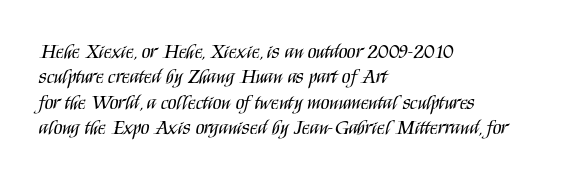
The rows are spaced the way most documents space them. Weight: in the light-to-regular range. Each word holds together tightly as a unit, with standard inter-letter gaps. Nobody drew a line under any word here.
